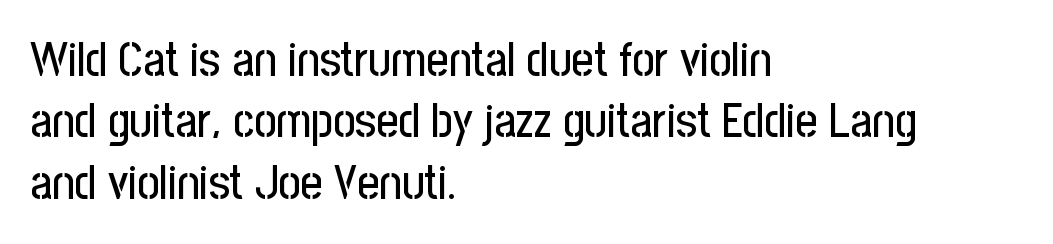
The image shows 48 px condensed sans-serif type, upright; set left-aligned, normal line spacing (1.28x), normal letter spacing, not underlined; low stroke contrast and a medium x-height.
